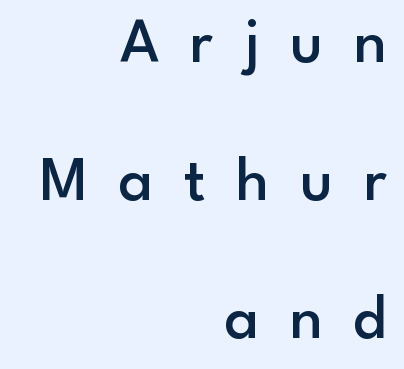
{"serif": "no", "italic": "no", "bold": "semi", "weight": "semibold", "width": "normal", "stroke_contrast": "low", "x_height": "small", "monospaced": "no", "underline": "no", "align": "right", "line_spacing": "loose", "line_spacing_ratio": 2.19, "letter_spacing": "wide", "letter_spacing_em": 0.49, "glyph_px": 63}
